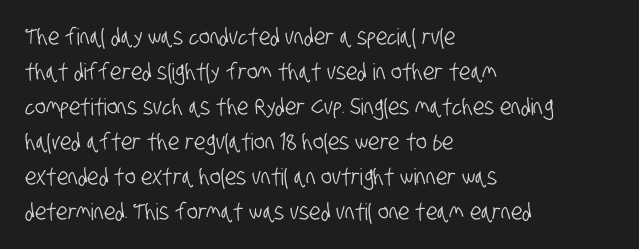
{"underline": "no", "align": "left", "line_spacing": "normal", "line_spacing_ratio": 1.52, "letter_spacing": "normal", "letter_spacing_em": 0.0, "glyph_px": 23}
